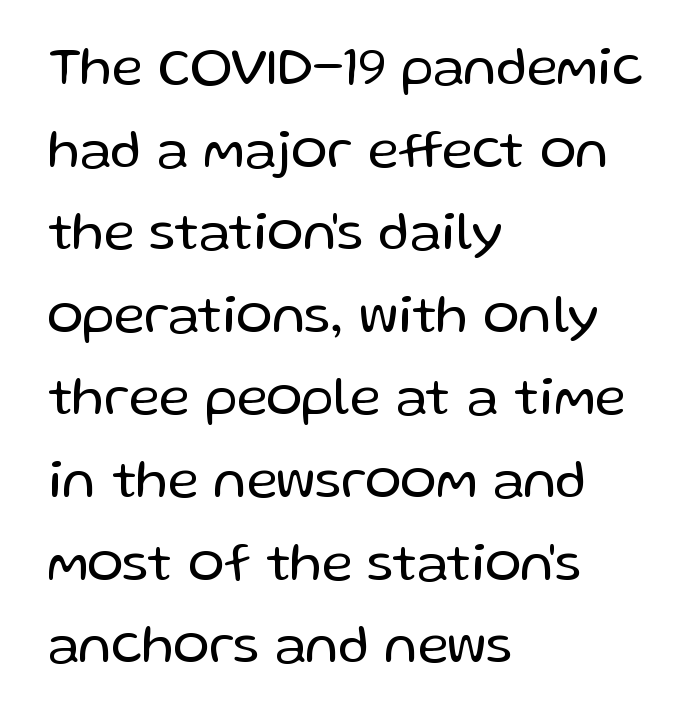
The image shows 54 px regular-weight sans-serif type, upright; set left-aligned, normal line spacing (1.53x), normal letter spacing, not underlined; low stroke contrast and a medium x-height.
